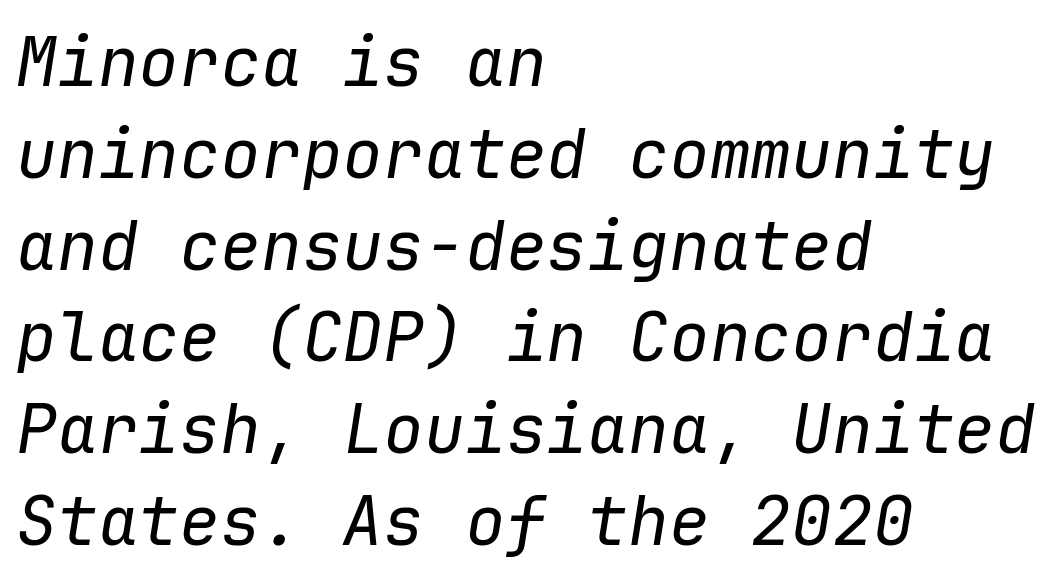
{"italic": "yes", "lean": "right", "slant_degrees": 9, "bold": "no", "weight": "regular", "width": "normal", "stroke_contrast": "low", "x_height": "medium", "monospaced": "yes", "underline": "no", "align": "left", "line_spacing": "normal", "line_spacing_ratio": 1.35, "letter_spacing": "normal", "letter_spacing_em": 0.0, "glyph_px": 68}
